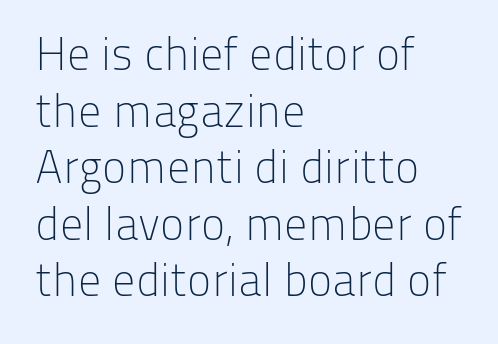
The image shows 46 px light sans-serif type, upright; set left-aligned, line spacing 1.23x, normal letter spacing, not underlined; low stroke contrast and a medium x-height.
